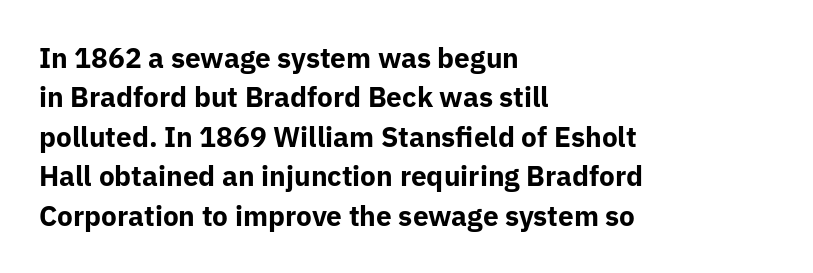
Typeset ragged right — the left edge is the straight one. Look at the stroke-to-counter ratio: heavy, a bold. A sans-serif font was chosen for this passage. Default kerning and tracking; the words read as compact shapes. Words float on clear page, feet unadorned.
